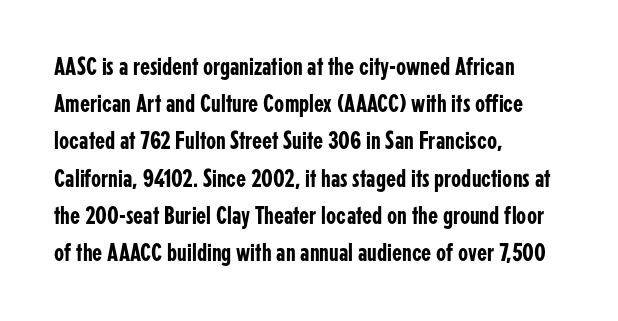
{"italic": "no", "underline": "no", "align": "left", "line_spacing": "normal", "line_spacing_ratio": 1.43, "letter_spacing": "normal", "letter_spacing_em": 0.0, "glyph_px": 26}
